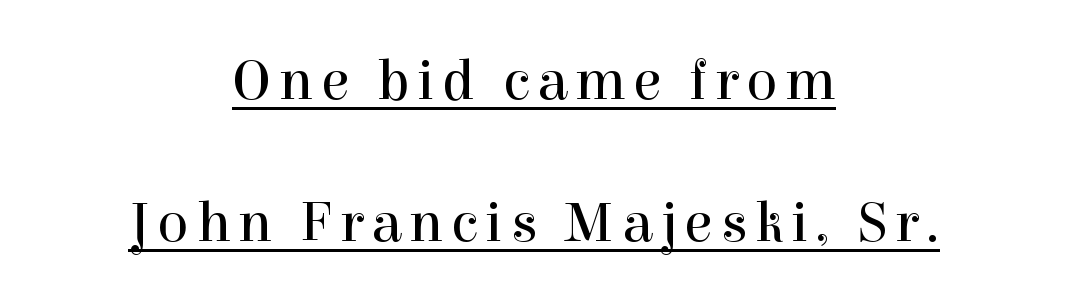
Italic? Not at all — the glyphs are vertical. The line-height multiplier appears high, well above default. The typesetter chose a symmetrical, centered arrangement here. Each line of the rendering has a horizontal stroke beneath the glyphs. A serif font was chosen for this passage.
